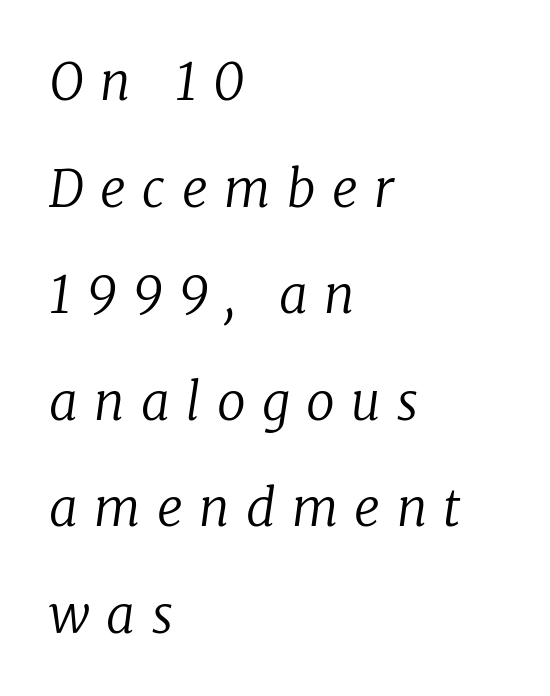
{"serif": "yes", "italic": "yes", "lean": "right", "slant_degrees": 8, "bold": "no", "weight": "regular", "width": "normal", "stroke_contrast": "low", "x_height": "medium", "monospaced": "no", "underline": "no", "align": "left", "line_spacing": "loose", "line_spacing_ratio": 2.09, "letter_spacing": "wide", "letter_spacing_em": 0.32, "glyph_px": 51}
